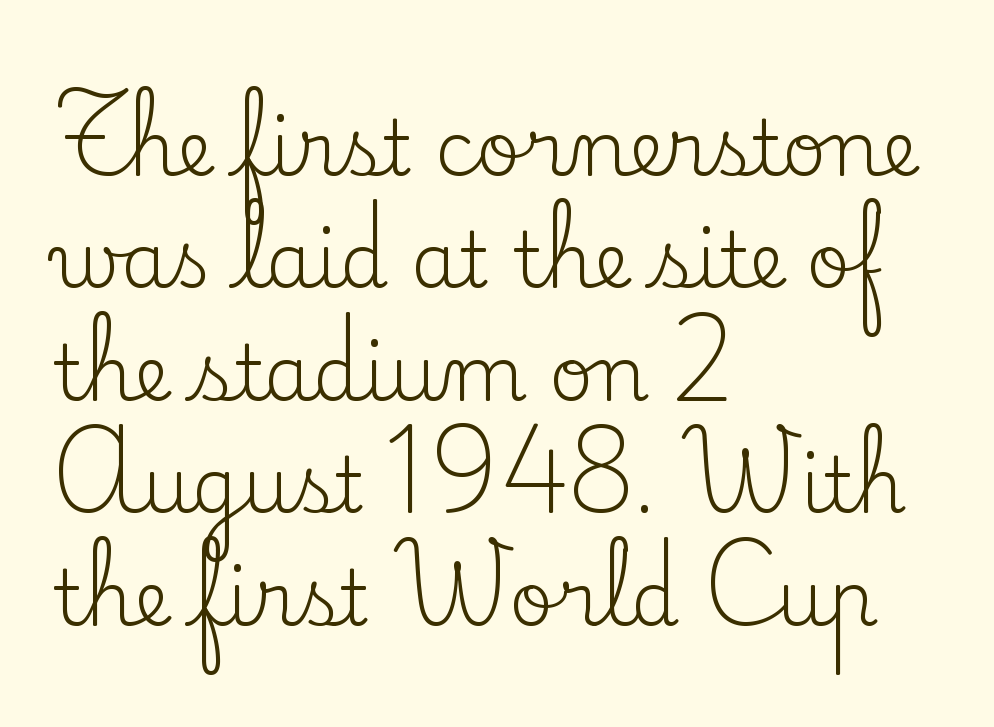
Q: Is the text bold? A: No.
Q: Is the text italic (slanted)? A: No, it is upright.
Q: Is the text underlined? A: No.
Q: How is the paragraph aligned? A: Left-aligned.
Q: Is the spacing between letters normal or unusually wide? A: Normal.
Q: Is the spacing between lines tight, normal or loose? A: Normal.
Q: Width (condensed, normal, or wide)? A: Normal.
Q: Stroke contrast? A: Low.
Q: x-height? A: Small.
Q: Monospaced? A: No.
